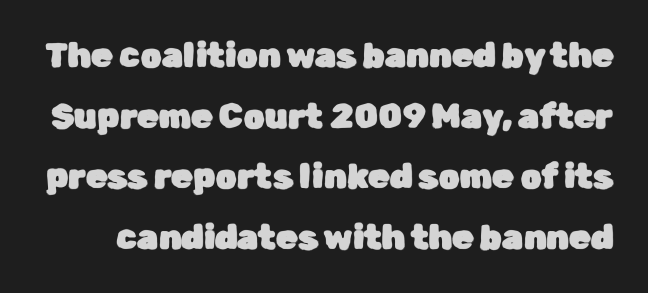
The passage shown is typeset with a sans-serif family. The type sits square on the baseline with zero lean. The passage shown is not underscored anywhere. The horizontal fit of the characters is conventional and even. These lines are rendered in a variable-pitch font.
